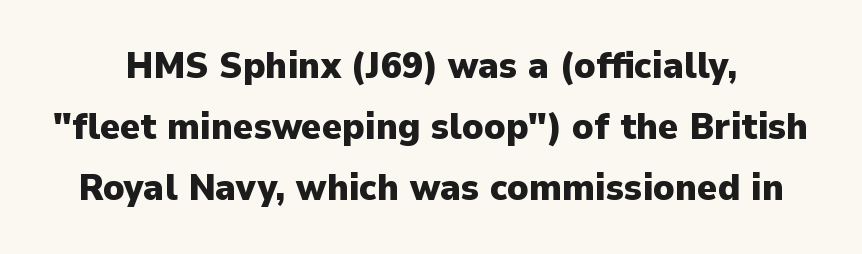
The image shows 38 px heavy sans-serif type, upright; set normal line spacing (1.61x), normal letter spacing, not underlined; low stroke contrast and a medium x-height.
